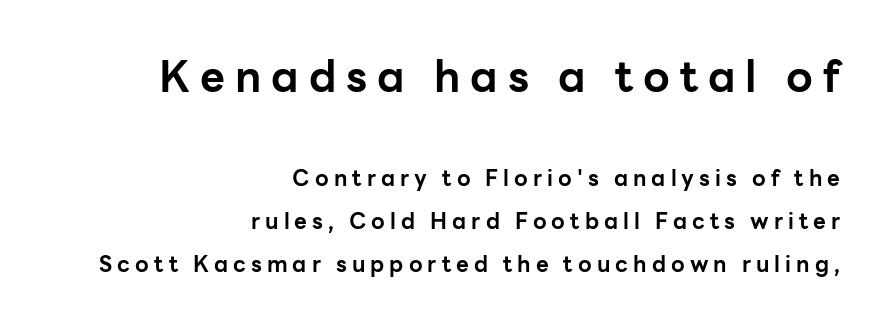
{"serif": "no", "italic": "no", "bold": "yes", "weight": "bold", "width": "normal", "stroke_contrast": "low", "x_height": "medium", "monospaced": "no", "underline": "no", "align": "right", "line_spacing": "loose", "line_spacing_ratio": 1.95, "letter_spacing": "wide", "letter_spacing_em": 0.23, "larger_block": "first", "size_ratio": 1.95, "glyph_px": 43}
